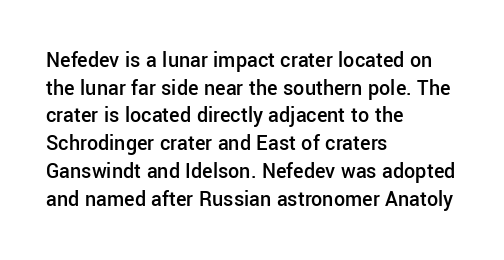
You can tell it's not italic because the verticals are truly vertical. Underlining? Definitely not there. Teacher's note: observe the even left margin — that is flush-left alignment. On the weight axis this lands at semibold, roughly 600.
